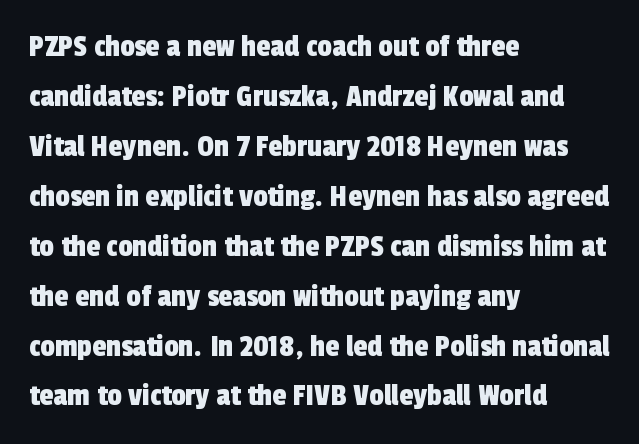
{"serif": "no", "width": "condensed", "x_height": "medium", "monospaced": "no", "underline": "no", "align": "left", "line_spacing": "normal", "line_spacing_ratio": 1.56, "letter_spacing": "normal", "letter_spacing_em": 0.0, "glyph_px": 32}
